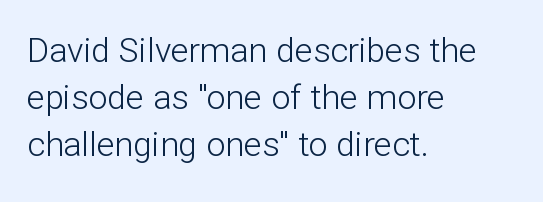
Q: Is the text bold? A: No.
Q: Is the text italic (slanted)? A: No, it is upright.
Q: Is the typeface a serif or a sans-serif typeface? A: Sans-serif.
Q: Is the text underlined? A: No.
Q: How is the paragraph aligned? A: Left-aligned.
Q: Is the spacing between letters normal or unusually wide? A: Normal.
Q: Is the spacing between lines tight, normal or loose? A: Normal.
Q: Width (condensed, normal, or wide)? A: Normal.
Q: Stroke contrast? A: Low.
Q: x-height? A: Medium.
Q: Monospaced? A: No.
